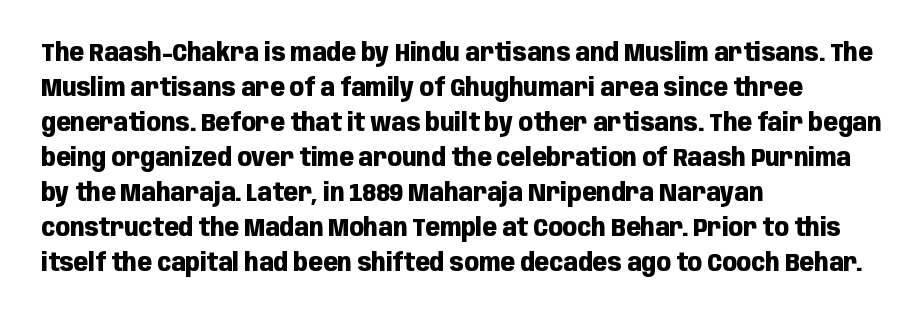
Q: Is the text bold? A: Yes.
Q: Is the text italic (slanted)? A: No, it is upright.
Q: Is the text underlined? A: No.
Q: How is the paragraph aligned? A: Left-aligned.
Q: Is the spacing between letters normal or unusually wide? A: Normal.
Q: Is the spacing between lines tight, normal or loose? A: Normal.
